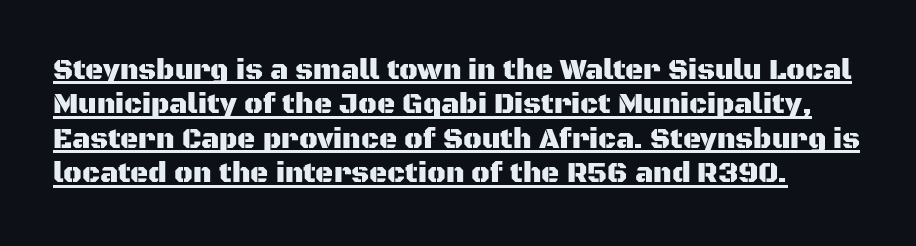
The image shows 28 px sans-serif type, upright; set line spacing 1.23x, normal letter spacing, underlined; medium stroke contrast and a large x-height.
